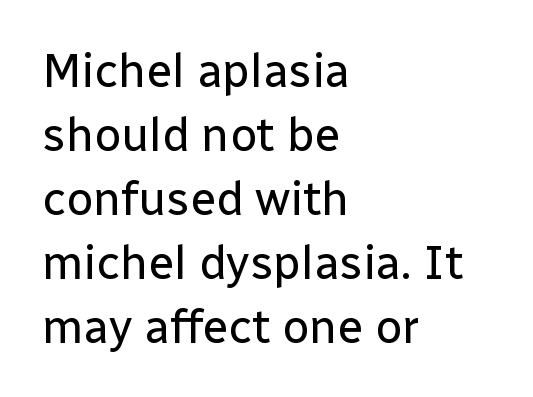
Line beginnings align vertically; line endings do not. Unlike a traditional serif, this face leaves its strokes unadorned. Vertical strokes here are truly vertical. Each letter keeps its own natural width here, so spacing adapts to shape.
